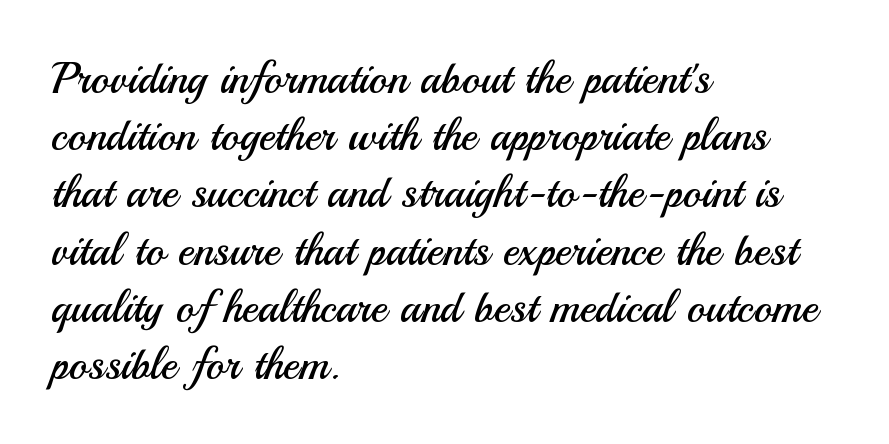
Q: Is the text bold? A: No.
Q: Is the text italic (slanted)? A: Yes.
Q: Is the typeface a serif or a sans-serif typeface? A: Sans-serif.
Q: Is the text underlined? A: No.
Q: How is the paragraph aligned? A: Left-aligned.
Q: Is the spacing between letters normal or unusually wide? A: Normal.
Q: Is the spacing between lines tight, normal or loose? A: Normal.
Q: Width (condensed, normal, or wide)? A: Normal.
Q: Stroke contrast? A: Medium.
Q: x-height? A: Small.
Q: Monospaced? A: No.
